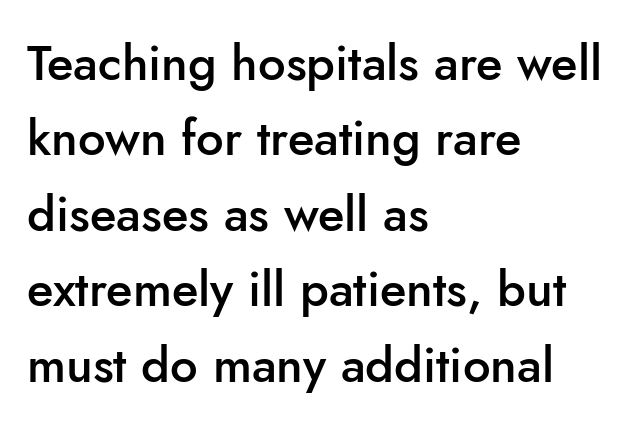
The letters stand straight up with perfectly vertical stems. Note the varied advance widths — an 'i' is clearly narrower than an 'm'. Compared with a centered layout, this one pins lines to the left instead. Glyph-to-glyph distance matches everyday printed text.
